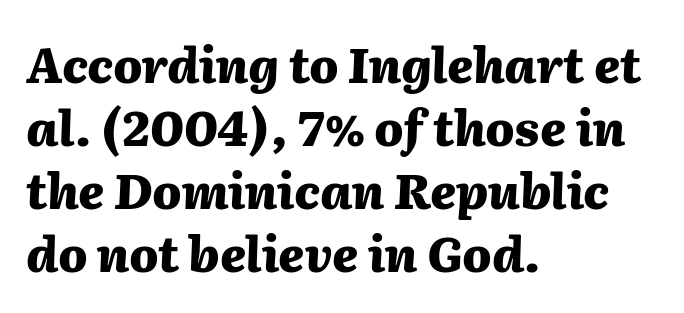
{"italic": "yes", "lean": "right", "slant_degrees": 2, "bold": "yes", "weight": "heavy", "width": "normal", "stroke_contrast": "medium", "x_height": "medium", "monospaced": "no", "underline": "no", "align": "left", "line_spacing": "normal", "line_spacing_ratio": 1.31, "letter_spacing": "normal", "letter_spacing_em": 0.0, "glyph_px": 48}
